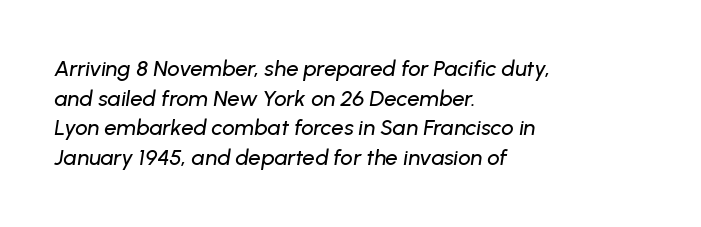
The whole block is typeset with a tilt. The words here are not underlined. Standard letterfit; no display-style spreading of the glyphs. Caption: multi-line text, flush left, ragged right.
